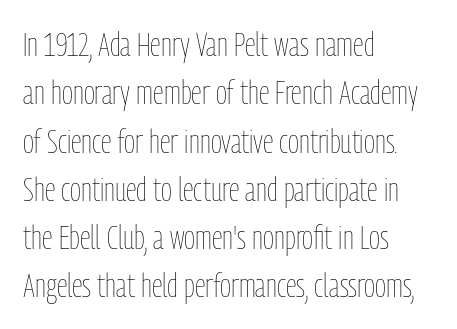
{"italic": "no", "bold": "no", "weight": "thin", "width": "condensed", "stroke_contrast": "low", "x_height": "medium", "monospaced": "no", "underline": "no", "align": "left", "line_spacing": "normal", "line_spacing_ratio": 1.42, "letter_spacing": "normal", "letter_spacing_em": 0.0, "glyph_px": 34}
